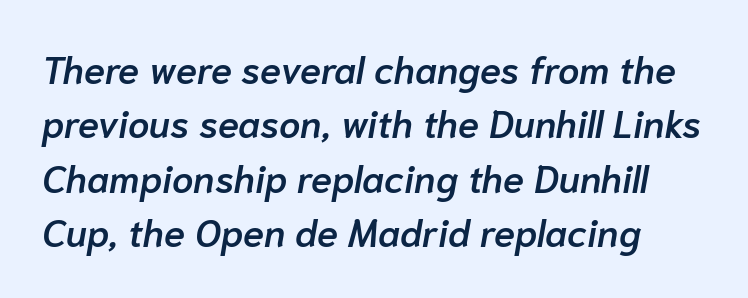
Q: Is the text bold? A: Semi-bold.
Q: Is the text italic (slanted)? A: Yes, it leans right by about 10 degrees.
Q: Is the text underlined? A: No.
Q: Is the spacing between letters normal or unusually wide? A: Normal.
Q: Is the spacing between lines tight, normal or loose? A: Normal.
Q: Width (condensed, normal, or wide)? A: Normal.
Q: Stroke contrast? A: Low.
Q: x-height? A: Medium.
Q: Monospaced? A: No.
